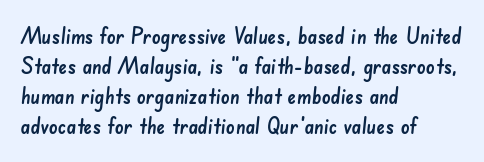
Q: Is the text underlined? A: No.
Q: How is the paragraph aligned? A: Left-aligned.
Q: Is the spacing between letters normal or unusually wide? A: Normal.
Q: Is the spacing between lines tight, normal or loose? A: Normal.
